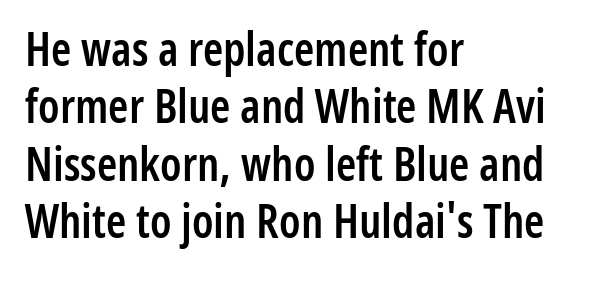
{"serif": "no", "italic": "no", "bold": "semi", "weight": "semibold", "width": "condensed", "stroke_contrast": "low", "x_height": "medium", "monospaced": "no", "underline": "no", "align": "left", "line_spacing": "normal", "line_spacing_ratio": 1.25, "letter_spacing": "normal", "letter_spacing_em": 0.0, "glyph_px": 46}
